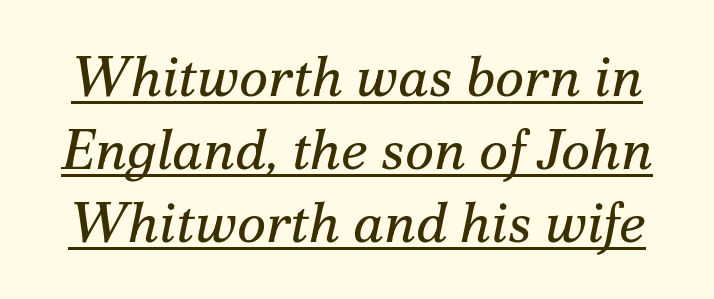
Bold? No — there's no thickening of the strokes. The font's italic variant was chosen for this text. The line-height multiplier appears to be the usual default. Character widths vary here, with narrow letters taking less room than wide ones. The tracking reads as untouched default to a designer's eye. Has an underline been added? It has.
